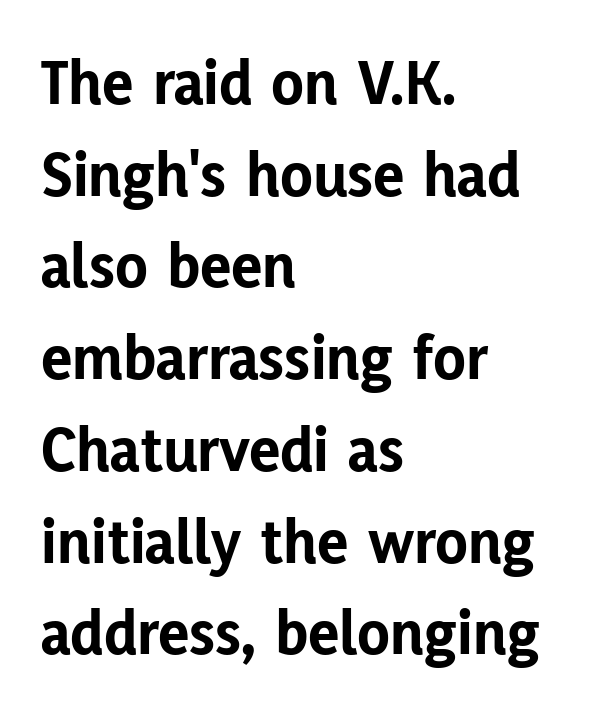
The image shows 66 px bold sans-serif type, upright; set left-aligned, normal line spacing (1.39x), normal letter spacing, not underlined; low stroke contrast and a medium x-height.
